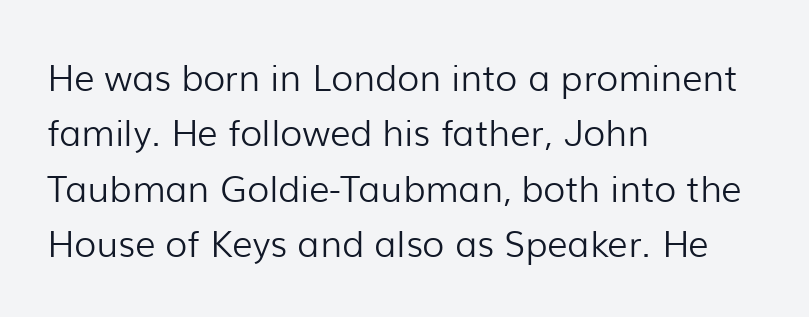
The image shows 36 px light sans-serif type, upright; set left-aligned, normal line spacing (1.54x), normal letter spacing, not underlined; low stroke contrast and a medium x-height.
